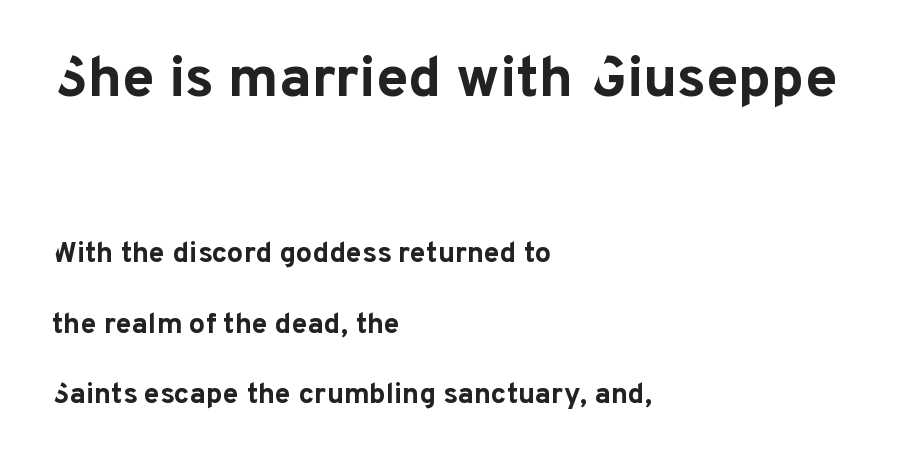
{"serif": "no", "italic": "no", "bold": "yes", "weight": "bold", "width": "normal", "stroke_contrast": "low", "x_height": "medium", "monospaced": "no", "underline": "no", "align": "left", "line_spacing": "loose", "line_spacing_ratio": 2.44, "letter_spacing": "normal", "letter_spacing_em": 0.0, "larger_block": "first", "size_ratio": 2.0, "glyph_px": 58}
